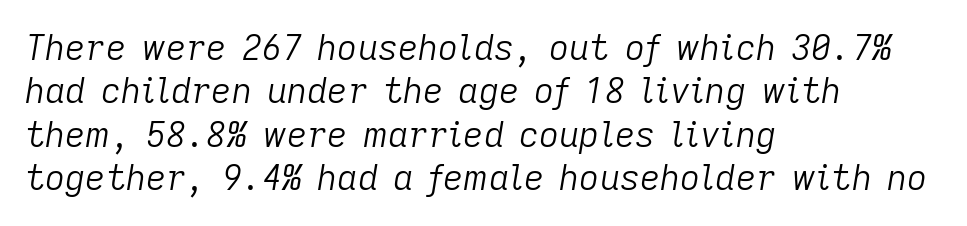
Q: Is the text bold? A: No.
Q: Is the text italic (slanted)? A: Yes, it leans right by about 9 degrees.
Q: Is the text underlined? A: No.
Q: How is the paragraph aligned? A: Left-aligned.
Q: Is the spacing between letters normal or unusually wide? A: Normal.
Q: Width (condensed, normal, or wide)? A: Normal.
Q: Stroke contrast? A: Low.
Q: x-height? A: Medium.
Q: Monospaced? A: No.
